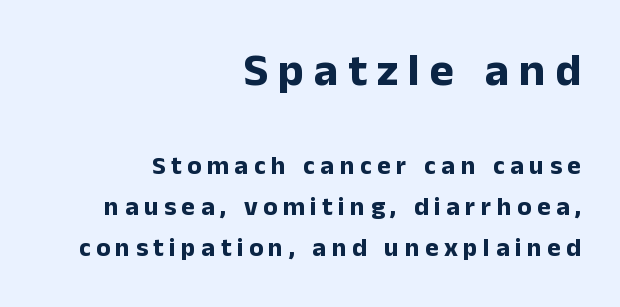
{"serif": "no", "italic": "no", "bold": "yes", "weight": "bold", "width": "normal", "stroke_contrast": "low", "x_height": "medium", "monospaced": "no", "underline": "no", "align": "right", "line_spacing": "normal", "line_spacing_ratio": 1.57, "letter_spacing": "wide", "letter_spacing_em": 0.21, "larger_block": "first", "size_ratio": 1.77, "glyph_px": 46}
